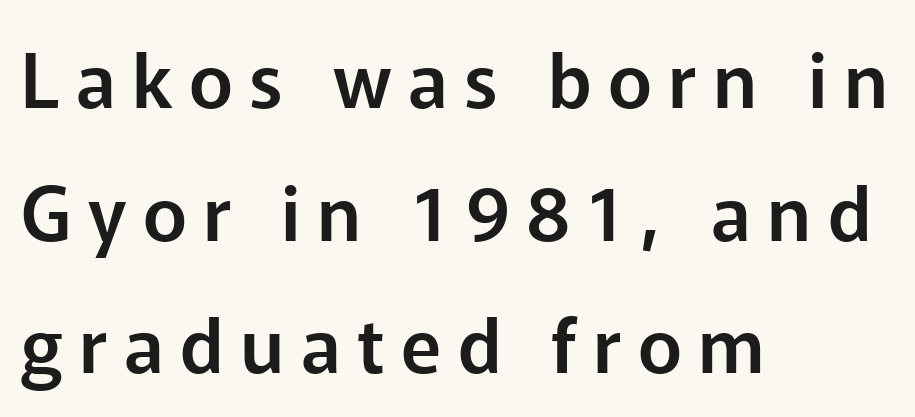
Q: Is the text italic (slanted)? A: No, it is upright.
Q: Is the typeface a serif or a sans-serif typeface? A: Sans-serif.
Q: Is the text underlined? A: No.
Q: How is the paragraph aligned? A: Left-aligned.
Q: Is the spacing between letters normal or unusually wide? A: Unusually wide.
Q: Width (condensed, normal, or wide)? A: Normal.
Q: Stroke contrast? A: Low.
Q: x-height? A: Medium.
Q: Monospaced? A: No.
